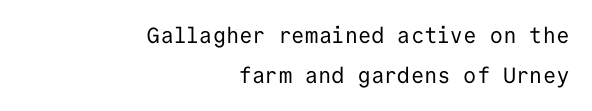
{"italic": "no", "bold": "no", "underline": "no", "align": "right", "line_spacing_ratio": 1.81, "letter_spacing": "normal", "letter_spacing_em": 0.0, "glyph_px": 22}
